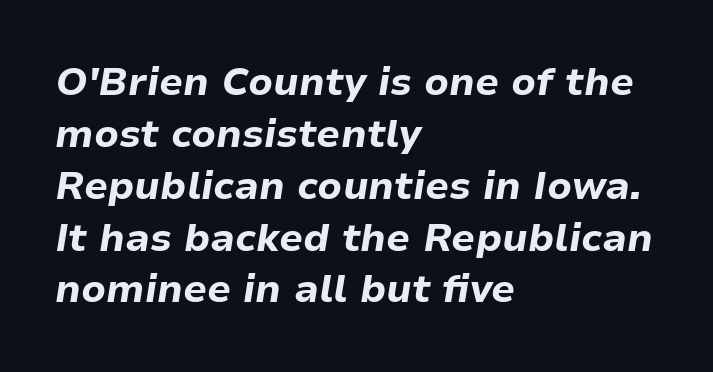
Q: Is the text bold? A: Yes.
Q: Is the text italic (slanted)? A: Yes, it leans right by about 9 degrees.
Q: Is the text underlined? A: No.
Q: How is the paragraph aligned? A: Left-aligned.
Q: Is the spacing between letters normal or unusually wide? A: Normal.
Q: Is the spacing between lines tight, normal or loose? A: Normal.
Q: Width (condensed, normal, or wide)? A: Normal.
Q: Stroke contrast? A: Low.
Q: x-height? A: Medium.
Q: Monospaced? A: No.
